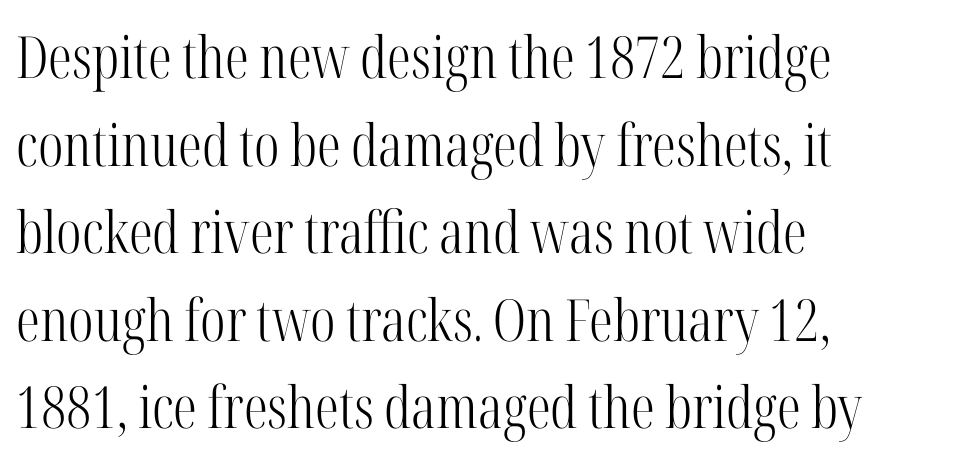
{"serif": "yes", "italic": "no", "bold": "no", "weight": "light", "width": "condensed", "stroke_contrast": "high", "x_height": "medium", "monospaced": "no", "underline": "no", "align": "left", "line_spacing": "normal", "line_spacing_ratio": 1.51, "letter_spacing": "normal", "letter_spacing_em": 0.0, "glyph_px": 58}
